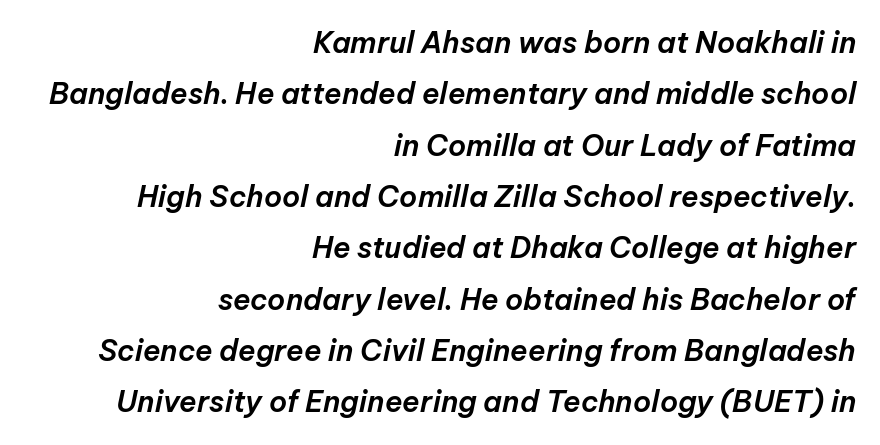
The image shows 29 px text type, italic (leaning right); set right-aligned, line spacing 1.77x, normal letter spacing, not underlined; low stroke contrast and a medium x-height.
